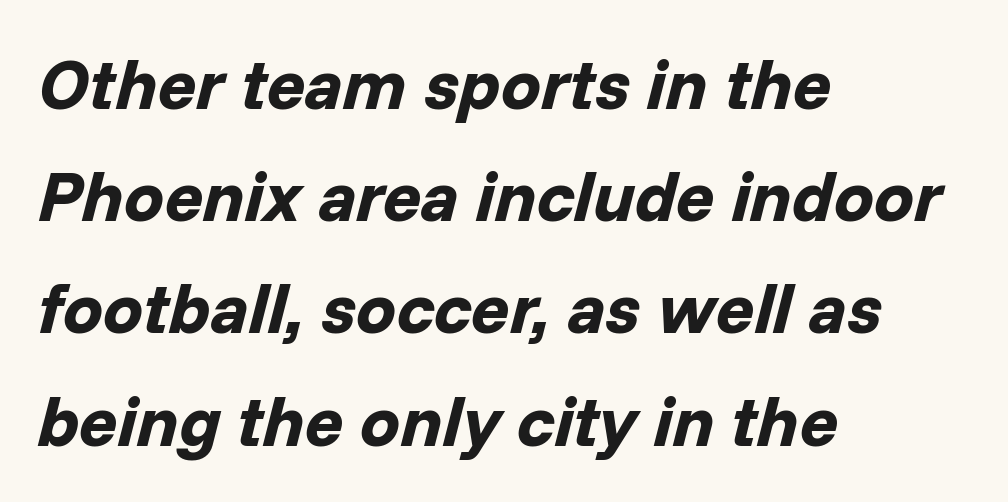
Q: Is the text bold? A: Yes.
Q: Is the text italic (slanted)? A: Yes, it leans right by about 14 degrees.
Q: Is the text underlined? A: No.
Q: How is the paragraph aligned? A: Left-aligned.
Q: Is the spacing between letters normal or unusually wide? A: Normal.
Q: Is the spacing between lines tight, normal or loose? A: Normal.
Q: Width (condensed, normal, or wide)? A: Normal.
Q: Stroke contrast? A: Low.
Q: x-height? A: Medium.
Q: Monospaced? A: No.
